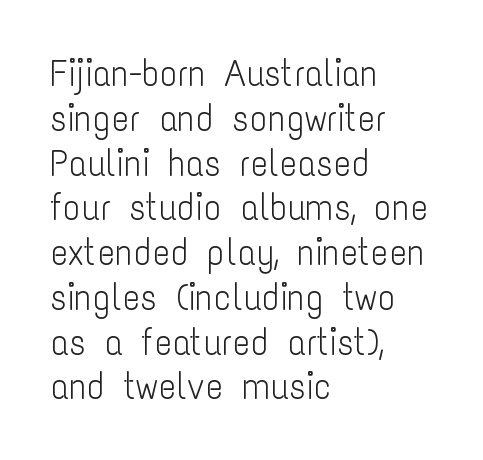
Q: Is the text bold? A: No.
Q: Is the text italic (slanted)? A: No, it is upright.
Q: Is the typeface a serif or a sans-serif typeface? A: Sans-serif.
Q: Is the text underlined? A: No.
Q: How is the paragraph aligned? A: Left-aligned.
Q: Is the spacing between letters normal or unusually wide? A: Normal.
Q: Width (condensed, normal, or wide)? A: Condensed.
Q: Stroke contrast? A: Low.
Q: x-height? A: Medium.
Q: Monospaced? A: No.
